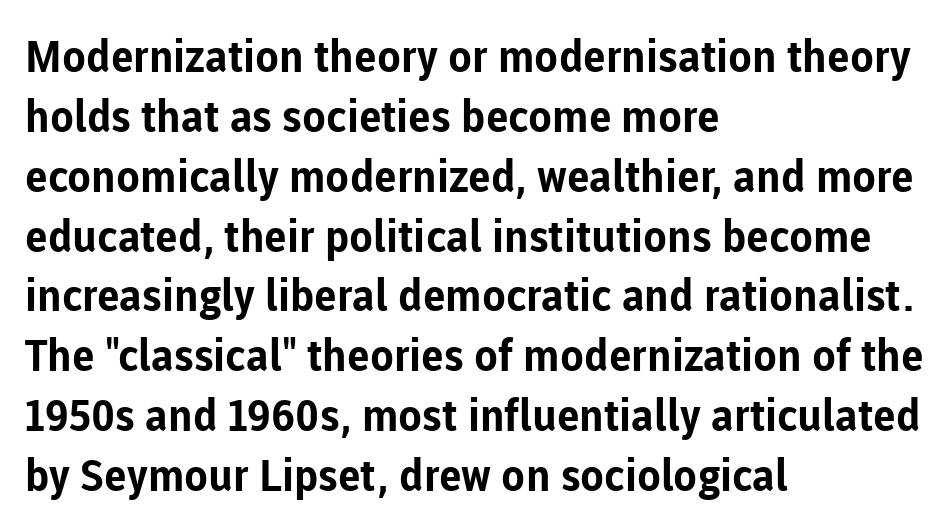
Q: Is the text bold? A: Yes.
Q: Is the text italic (slanted)? A: No, it is upright.
Q: Is the typeface a serif or a sans-serif typeface? A: Sans-serif.
Q: Is the text underlined? A: No.
Q: How is the paragraph aligned? A: Left-aligned.
Q: Is the spacing between letters normal or unusually wide? A: Normal.
Q: Is the spacing between lines tight, normal or loose? A: Normal.
Q: Width (condensed, normal, or wide)? A: Normal.
Q: Stroke contrast? A: Low.
Q: x-height? A: Medium.
Q: Monospaced? A: No.
